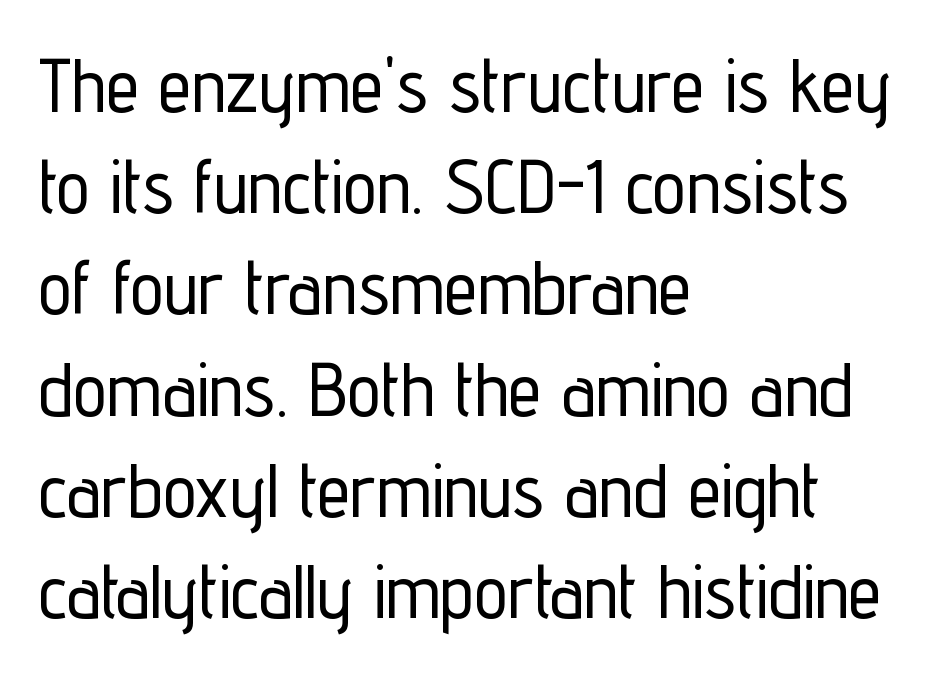
{"serif": "no", "italic": "no", "width": "condensed", "stroke_contrast": "low", "x_height": "medium", "monospaced": "no", "underline": "no", "align": "left", "line_spacing": "normal", "line_spacing_ratio": 1.35, "letter_spacing": "normal", "letter_spacing_em": 0.0, "glyph_px": 75}
